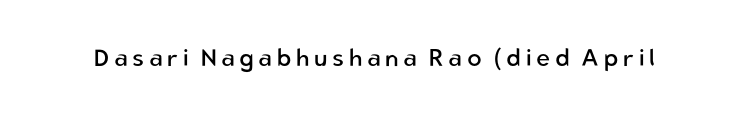
{"italic": "no", "bold": "no", "underline": "no", "glyph_px": 24}
